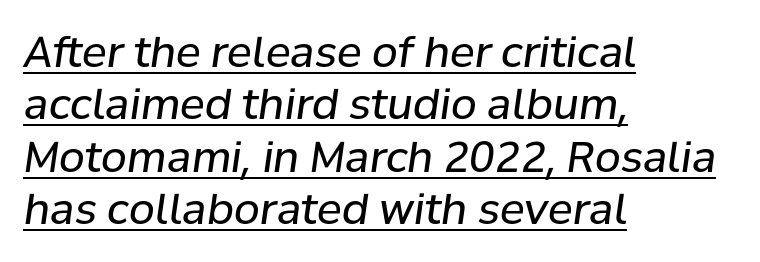
Q: Is the text bold? A: No.
Q: Is the text italic (slanted)? A: Yes, it leans right by about 8 degrees.
Q: Is the text underlined? A: Yes.
Q: How is the paragraph aligned? A: Left-aligned.
Q: Is the spacing between letters normal or unusually wide? A: Normal.
Q: Is the spacing between lines tight, normal or loose? A: Normal.
Q: Width (condensed, normal, or wide)? A: Normal.
Q: Stroke contrast? A: Low.
Q: x-height? A: Medium.
Q: Monospaced? A: No.
